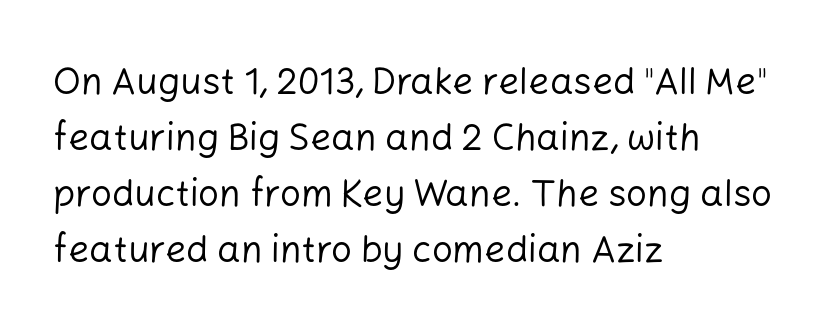
Descenders are the only things crossing below the line. Think of a printed novel: that variable character pitch is what you see here. Evenly set lines give the paragraph a standard silhouette. Caption: face not bold, strokes unweighted. The rag falls on the right side of this text block. The letters stand upright; this is a roman face.
